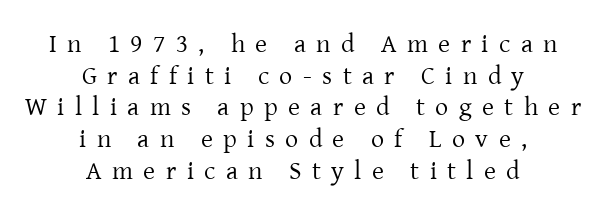
Each row of text sits above clean, open space. The lines are quadded center. This rendering widens character spacing well past its baseline value. The font sits on the lighter half of the weight spectrum, regular included.
